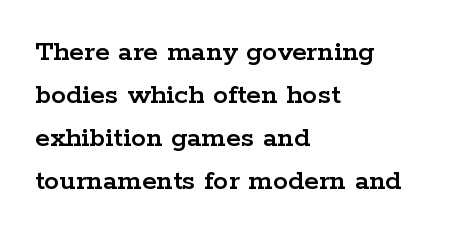
The rendering shows small feet on the letterforms — a serif design. Line spacing here is normal. The rag falls on the right side of this text block. Every character sits straight up, as roman type does. Spacing verdict: proportional, widths tailored to each character. There is no visible air inserted between adjacent glyphs.
